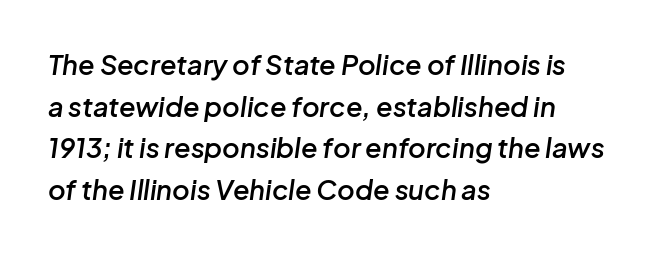
The image shows 27 px text type, italic (leaning right); set left-aligned, normal line spacing (1.54x), normal letter spacing, not underlined.
